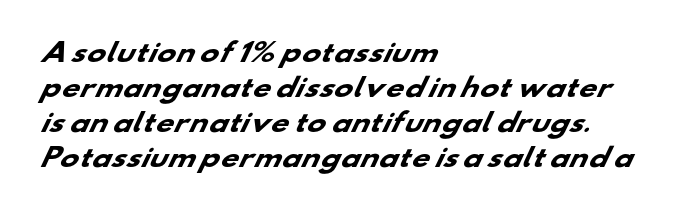
Q: Is the text bold? A: Yes.
Q: Is the text underlined? A: No.
Q: How is the paragraph aligned? A: Left-aligned.
Q: Is the spacing between letters normal or unusually wide? A: Normal.
Q: Is the spacing between lines tight, normal or loose? A: Normal.
